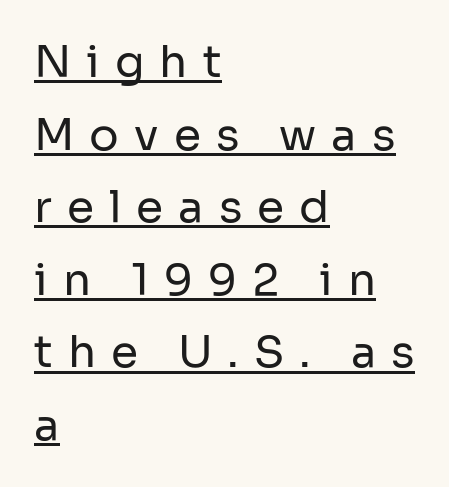
The face used here is proportionally spaced, like ordinary book or web type. Nothing heavy about these letters — not bold at all. The words here are underlined. The compositor pushed each line to the left boundary.
